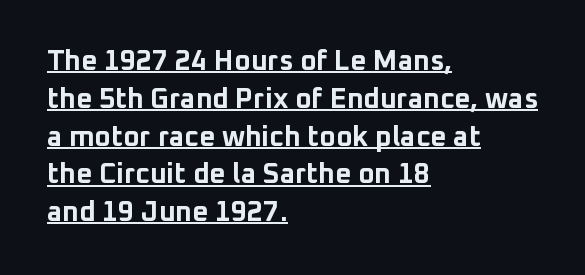
The letters carry no serifs — their stems end cleanly without finishing strokes. Compared with an ordinary text face, these strokes are far heavier — a full bold. Reading down the block, your eye returns to a fixed left position each line. Reading down the column, the eye jumps a familiar distance to each next line.
